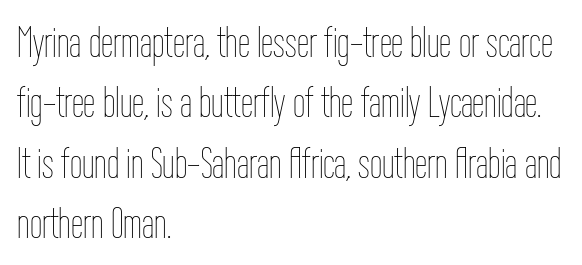
The image shows 44 px thin, condensed type, upright; set left-aligned, normal line spacing (1.37x), normal letter spacing, not underlined; low stroke contrast and a medium x-height.
